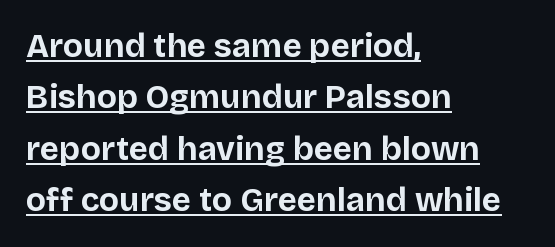
Q: Is the text bold? A: Yes.
Q: Is the text italic (slanted)? A: No, it is upright.
Q: Is the typeface a serif or a sans-serif typeface? A: Sans-serif.
Q: Is the text underlined? A: Yes.
Q: How is the paragraph aligned? A: Left-aligned.
Q: Is the spacing between letters normal or unusually wide? A: Normal.
Q: Is the spacing between lines tight, normal or loose? A: Normal.
Q: Width (condensed, normal, or wide)? A: Normal.
Q: Stroke contrast? A: Low.
Q: x-height? A: Large.
Q: Monospaced? A: No.
